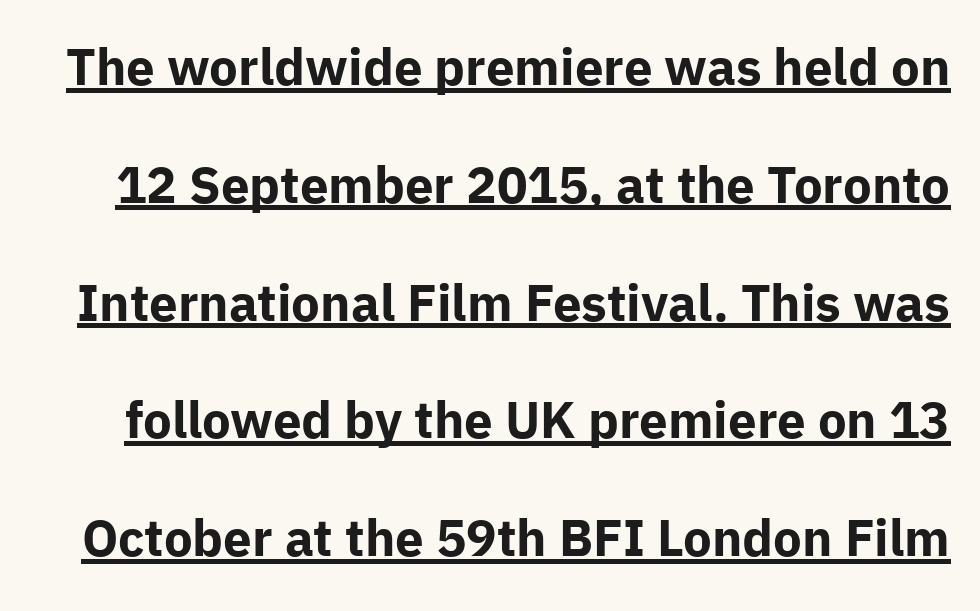
{"serif": "no", "italic": "no", "bold": "yes", "weight": "bold", "width": "normal", "stroke_contrast": "low", "x_height": "medium", "monospaced": "no", "underline": "yes", "line_spacing": "loose", "line_spacing_ratio": 2.31, "letter_spacing": "normal", "letter_spacing_em": 0.0, "glyph_px": 51}
